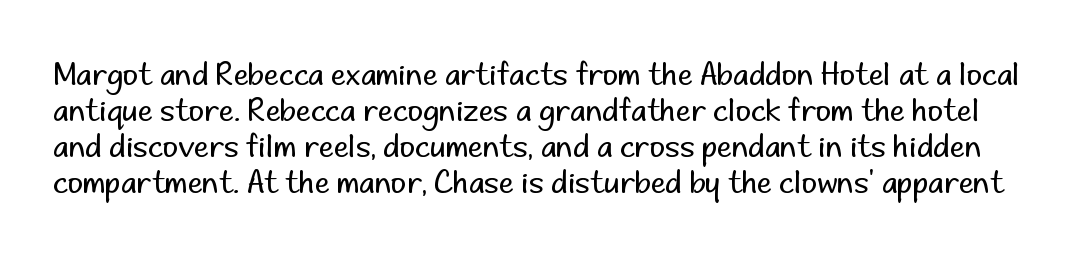
Q: Is the text bold? A: No.
Q: Is the text italic (slanted)? A: No, it is upright.
Q: Is the typeface a serif or a sans-serif typeface? A: Sans-serif.
Q: Is the text underlined? A: No.
Q: Is the spacing between letters normal or unusually wide? A: Normal.
Q: Width (condensed, normal, or wide)? A: Normal.
Q: Stroke contrast? A: Low.
Q: x-height? A: Small.
Q: Monospaced? A: No.
